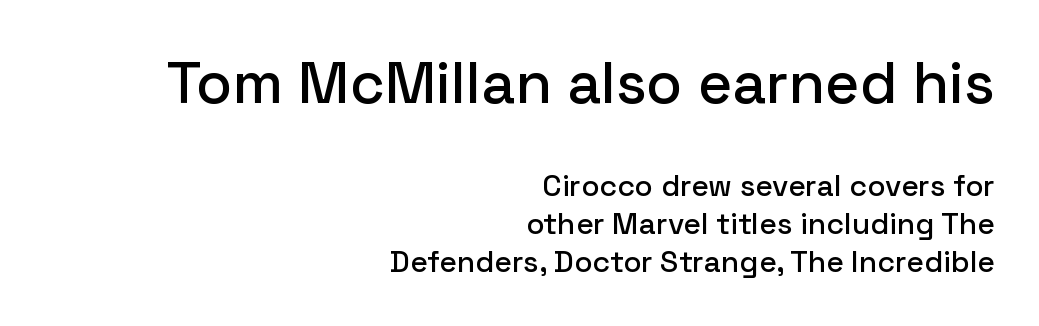
{"serif": "no", "italic": "no", "width": "normal", "stroke_contrast": "low", "x_height": "medium", "monospaced": "no", "underline": "no", "align": "right", "line_spacing": "normal", "line_spacing_ratio": 1.27, "letter_spacing": "normal", "letter_spacing_em": 0.0, "larger_block": "first", "size_ratio": 1.97, "glyph_px": 59}
